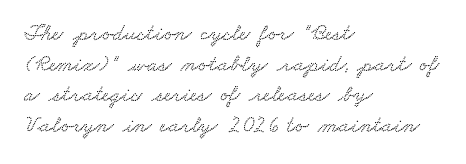
{"underline": "no", "align": "left", "line_spacing": "normal", "line_spacing_ratio": 1.33, "letter_spacing": "normal", "letter_spacing_em": 0.0, "glyph_px": 23}
